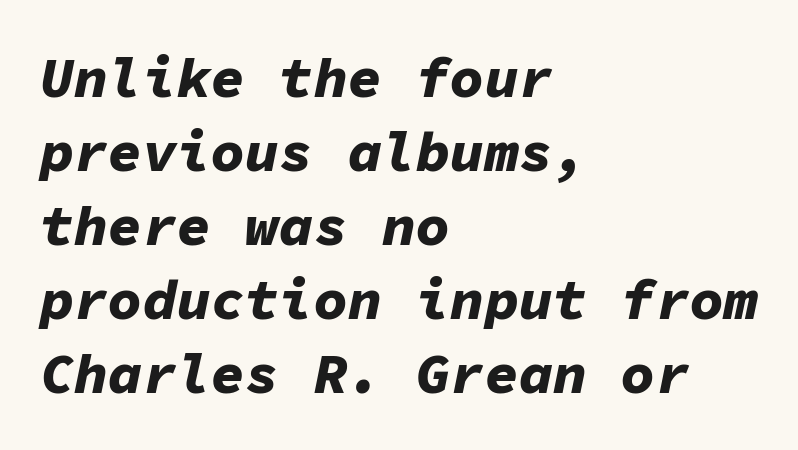
The specimen reads as italic at a glance. All the whitespace from short lines collects on the right. The passage shown is not underscored anywhere. If you measured baseline to baseline, you'd find a middling distance. Weight: bold. Think of a typewriter: that constant character pitch is what you see here.
